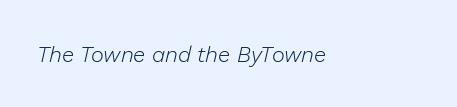
Q: Is the text bold? A: No.
Q: Is the text italic (slanted)? A: Yes, it leans right by about 13 degrees.
Q: Is the text underlined? A: No.
Q: Is the spacing between letters normal or unusually wide? A: Normal.
